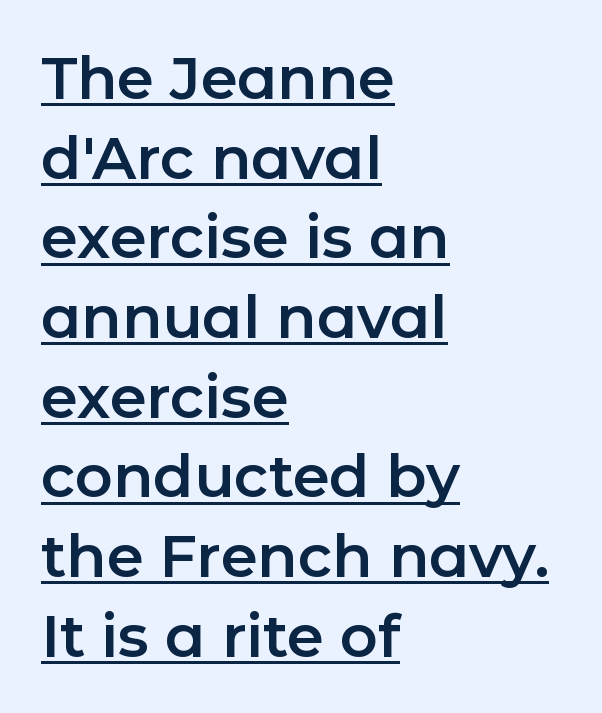
{"serif": "no", "italic": "no", "width": "normal", "stroke_contrast": "low", "x_height": "medium", "monospaced": "no", "underline": "yes", "align": "left", "line_spacing": "normal", "line_spacing_ratio": 1.35, "letter_spacing": "normal", "letter_spacing_em": 0.0, "glyph_px": 59}
